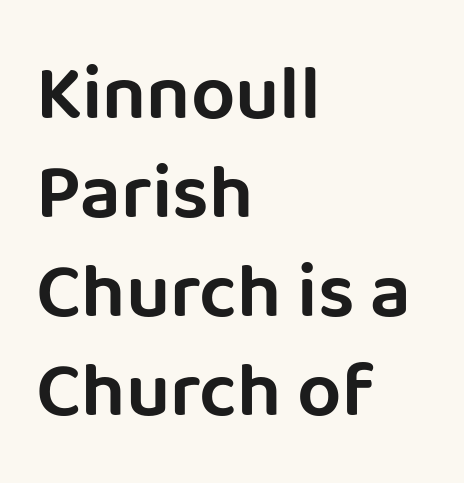
The image shows 78 px sans-serif type, upright; set left-aligned, normal line spacing (1.27x), normal letter spacing, not underlined; low stroke contrast and a large x-height.
